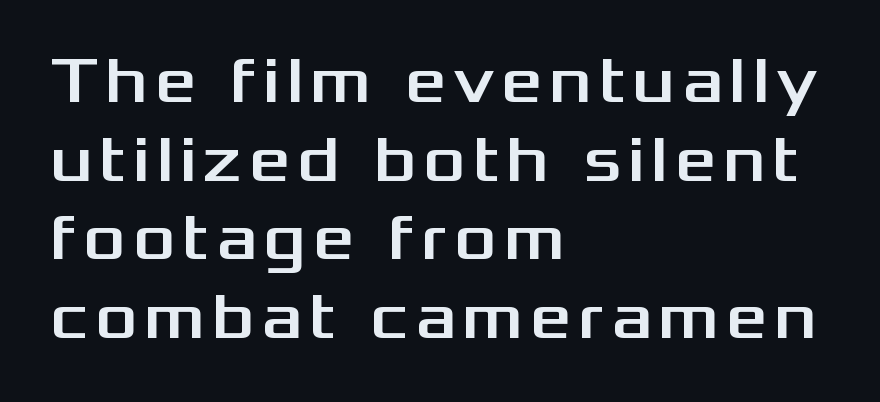
{"serif": "no", "italic": "no", "width": "wide", "stroke_contrast": "medium", "x_height": "medium", "monospaced": "no", "underline": "no", "align": "left", "line_spacing_ratio": 1.21, "glyph_px": 65}
